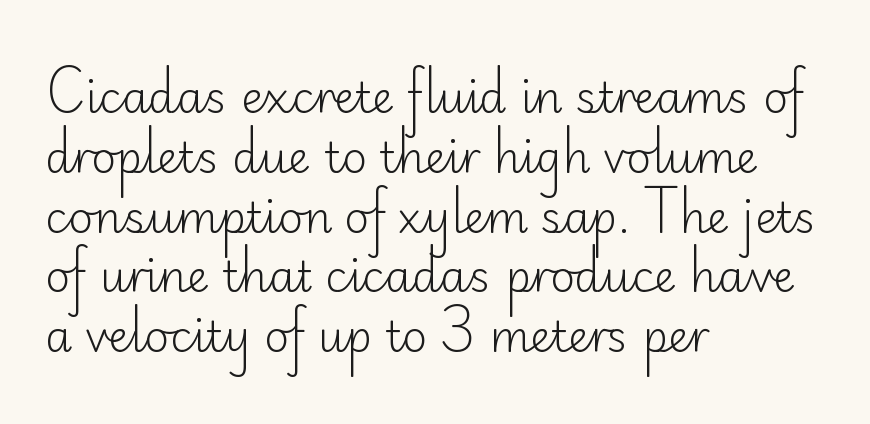
{"serif": "no", "italic": "no", "bold": "no", "weight": "light", "width": "normal", "stroke_contrast": "low", "x_height": "small", "monospaced": "no", "underline": "no", "align": "left", "line_spacing": "normal", "line_spacing_ratio": 1.39, "letter_spacing": "normal", "letter_spacing_em": 0.0, "glyph_px": 43}
